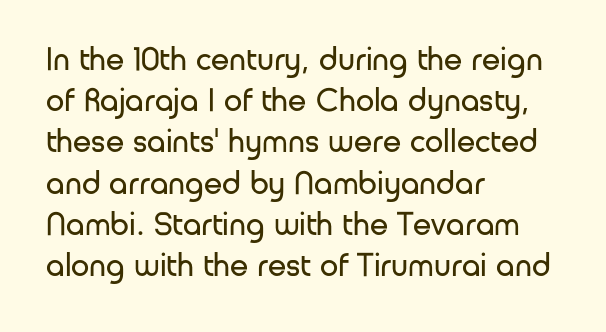
The image shows 33 px regular-weight sans-serif type, upright; set left-aligned, normal line spacing (1.25x), normal letter spacing, not underlined; low stroke contrast and a medium x-height.
